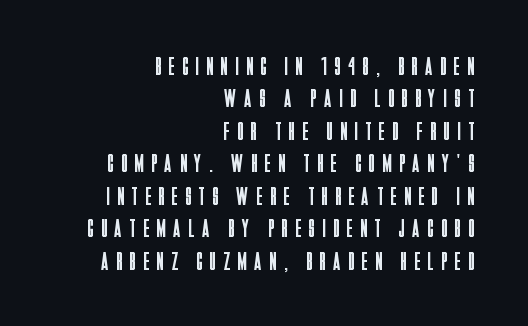
The image shows 26 px text type, upright; set right-aligned, normal line spacing (1.25x), unusually wide letter spacing (+0.31 em), not underlined.
